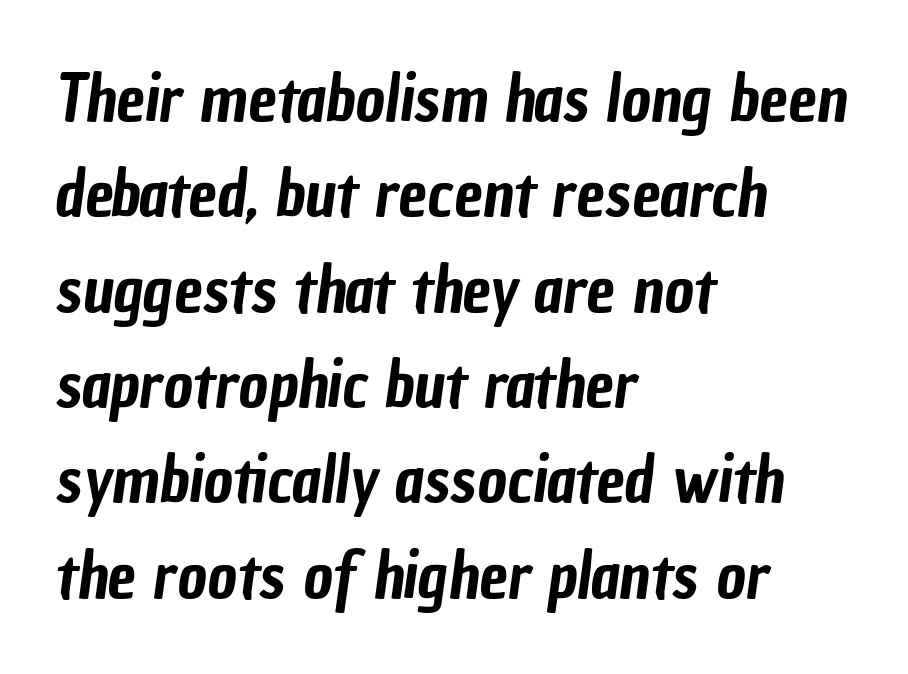
The type family on display is of the sans-serif kind. The letters advance in unequal steps, a hallmark of proportional type. Caption: standard tracking, unaltered. Decoration check: the copy has no underline. Left-aligned paragraph, ragged on the right.
